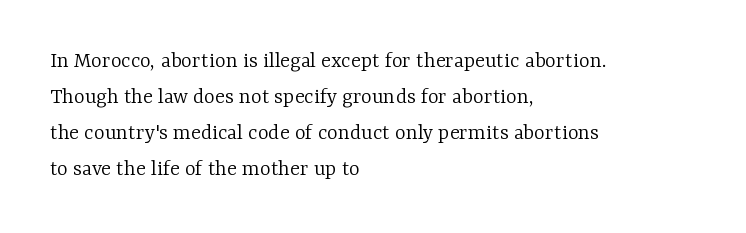
The image shows 23 px text type, upright; set left-aligned, normal line spacing (1.57x), normal letter spacing, not underlined.
